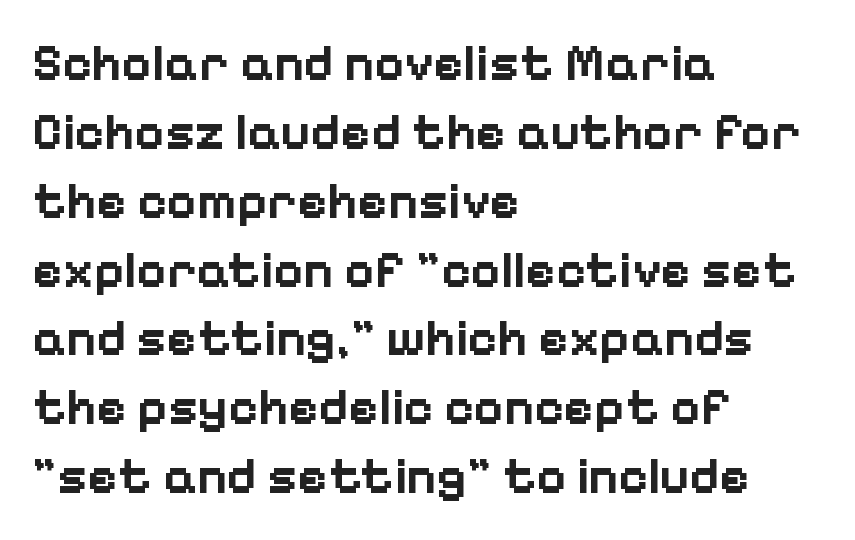
Q: Is the text bold? A: Yes.
Q: Is the text italic (slanted)? A: No, it is upright.
Q: Is the typeface a serif or a sans-serif typeface? A: Sans-serif.
Q: Is the text underlined? A: No.
Q: How is the paragraph aligned? A: Left-aligned.
Q: Is the spacing between letters normal or unusually wide? A: Normal.
Q: Is the spacing between lines tight, normal or loose? A: Normal.
Q: Width (condensed, normal, or wide)? A: Normal.
Q: Stroke contrast? A: Low.
Q: x-height? A: Medium.
Q: Monospaced? A: No.
